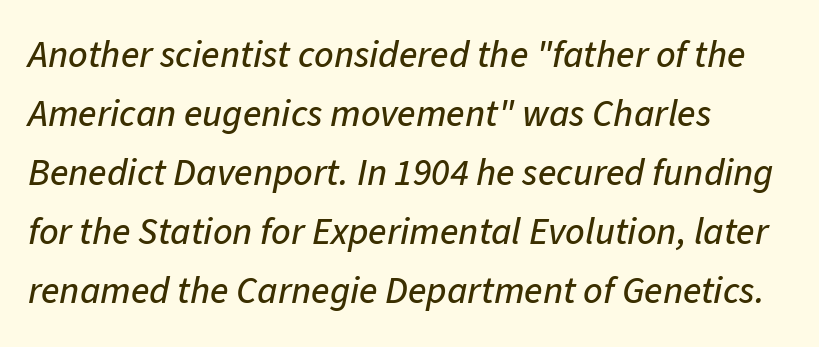
{"italic": "yes", "lean": "right", "slant_degrees": 11, "width": "normal", "stroke_contrast": "low", "x_height": "medium", "monospaced": "no", "underline": "no", "align": "left", "line_spacing": "normal", "line_spacing_ratio": 1.55, "letter_spacing": "normal", "letter_spacing_em": 0.0, "glyph_px": 38}
